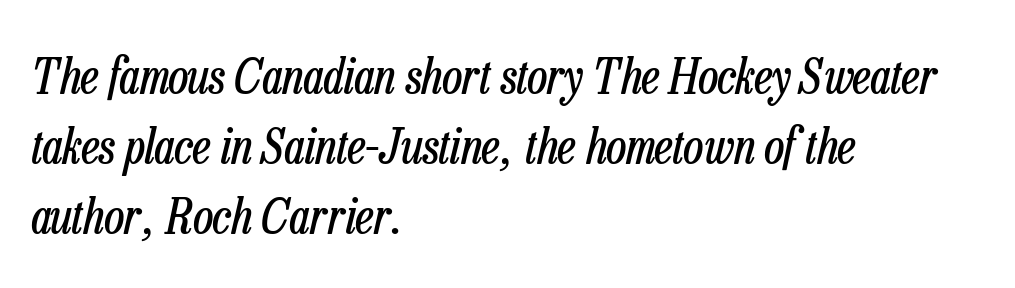
The image shows 49 px regular-weight, condensed type, italic (leaning right); set left-aligned, normal line spacing (1.43x), normal letter spacing, not underlined; low stroke contrast and a medium x-height.
